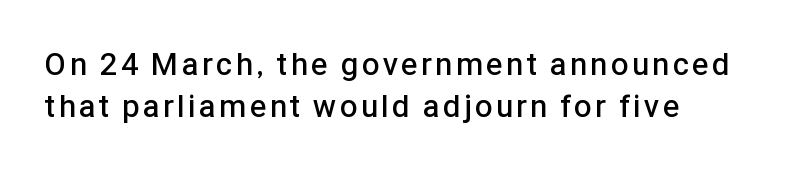
How heavy is the stroke? Medium-heavy — a semibold, shy of bold. You can tell it's not italic because the verticals are truly vertical. Are there feet on the stems? There aren't — it's a sans. Note the varied advance widths — an 'i' is clearly narrower than an 'm'. The lines sit at an ordinary, default distance from one another. Layout note: lines flush left.
